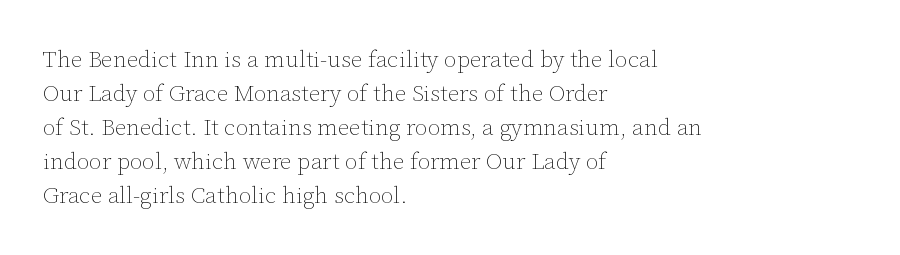
The image shows 23 px text type, upright; set left-aligned, normal line spacing (1.48x), normal letter spacing, not underlined.
